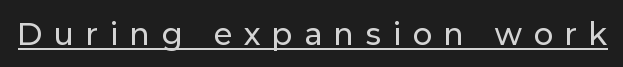
The image shows 29 px sans-serif type, upright; set unusually wide letter spacing (+0.42 em), underlined; low stroke contrast and a medium x-height.
